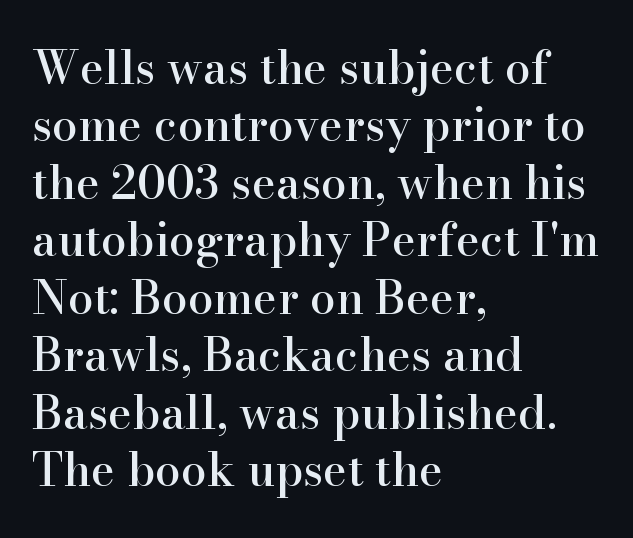
Regular leading. Proportional: the letters do not fall into vertical columns. This rendering features lettering with no underline. Teacher's note: observe the even left margin — that is flush-left alignment.
